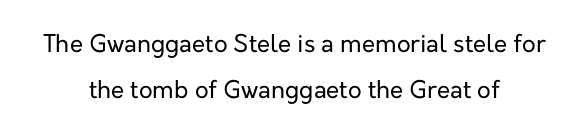
{"italic": "no", "bold": "no", "underline": "no", "align": "center", "line_spacing": "loose", "line_spacing_ratio": 1.9, "letter_spacing": "normal", "letter_spacing_em": 0.0, "glyph_px": 24}
